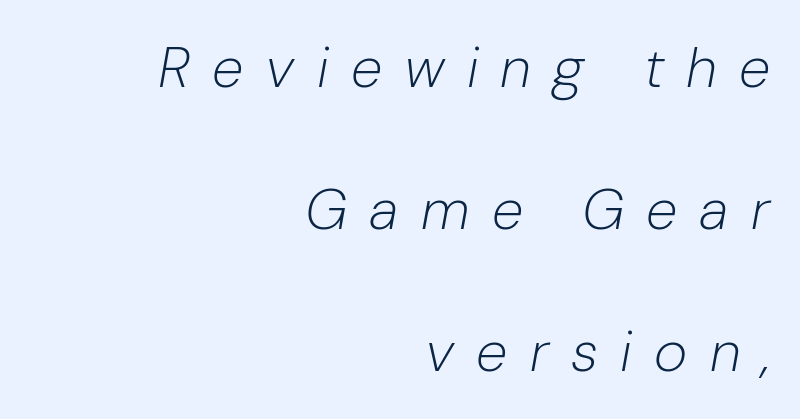
Q: Is the text bold? A: No.
Q: Is the text italic (slanted)? A: Yes, it leans right by about 10 degrees.
Q: Is the text underlined? A: No.
Q: How is the paragraph aligned? A: Right-aligned.
Q: Is the spacing between letters normal or unusually wide? A: Unusually wide.
Q: Is the spacing between lines tight, normal or loose? A: Loose.
Q: Width (condensed, normal, or wide)? A: Normal.
Q: Stroke contrast? A: Low.
Q: x-height? A: Medium.
Q: Monospaced? A: No.
